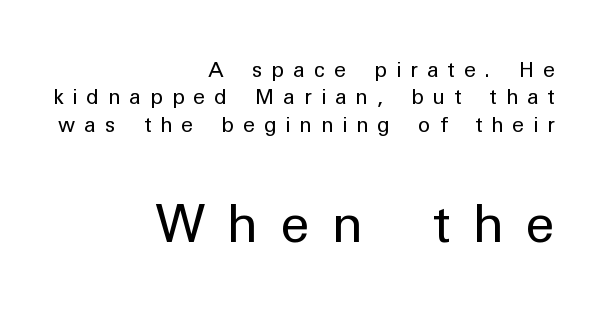
Q: Is the text bold? A: No.
Q: Is the text italic (slanted)? A: No, it is upright.
Q: Is the typeface a serif or a sans-serif typeface? A: Sans-serif.
Q: Is the text underlined? A: No.
Q: How is the paragraph aligned? A: Right-aligned.
Q: Is the spacing between letters normal or unusually wide? A: Unusually wide.
Q: Is the spacing between lines tight, normal or loose? A: Normal.
Q: Which block of text is set in a larger size, the first (top) or the second (bottom)? A: The second (bottom) one.
Q: Width (condensed, normal, or wide)? A: Normal.
Q: Stroke contrast? A: Low.
Q: x-height? A: Medium.
Q: Monospaced? A: No.
